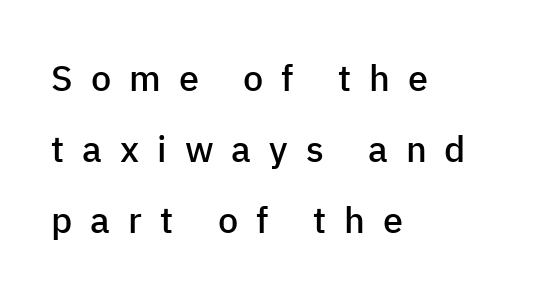
{"serif": "no", "italic": "no", "bold": "semi", "weight": "semibold", "width": "normal", "stroke_contrast": "low", "x_height": "medium", "monospaced": "no", "underline": "no", "align": "left", "line_spacing": "loose", "line_spacing_ratio": 1.97, "letter_spacing": "wide", "letter_spacing_em": 0.5, "glyph_px": 36}
